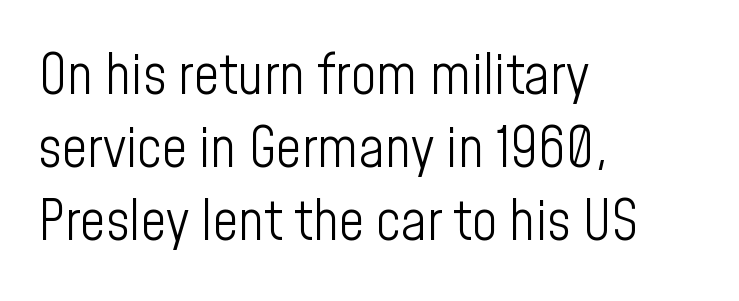
You can tell from the bare stems that sans-serif type was used. The face used here is proportionally spaced, like ordinary book or web type. A student would call this left alignment; a typographer would say flush left, rag right. A quiet, ordinary-to-light weight characterises the typeface. What stands out about the letter spacing? Nothing — it is the standard amount. These lines were composed using upright roman letters.
